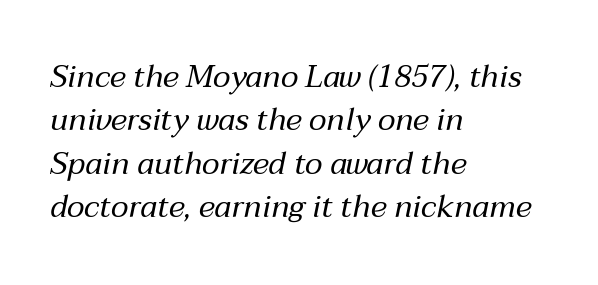
Q: Is the text bold? A: No.
Q: Is the text italic (slanted)? A: Yes, it leans right by about 12 degrees.
Q: Is the text underlined? A: No.
Q: How is the paragraph aligned? A: Left-aligned.
Q: Is the spacing between letters normal or unusually wide? A: Normal.
Q: Is the spacing between lines tight, normal or loose? A: Normal.
Q: Width (condensed, normal, or wide)? A: Normal.
Q: Stroke contrast? A: Medium.
Q: x-height? A: Medium.
Q: Monospaced? A: No.
